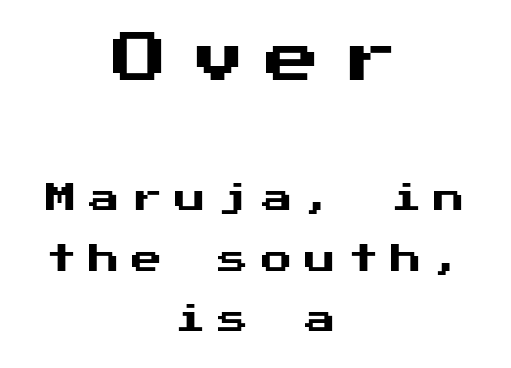
The image shows 55 px sans-serif type, upright; set centered, loose line spacing (1.95x), unusually wide letter spacing (+0.39 em), not underlined; the first (top) block is 1.77x larger; medium stroke contrast and a medium x-height.
